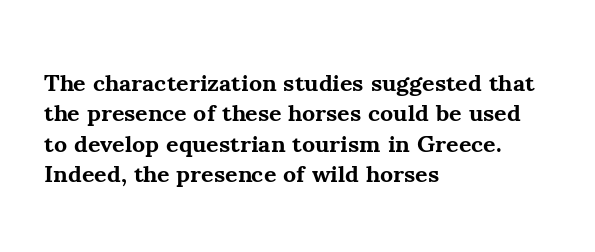
Q: Is the text bold? A: Yes.
Q: Is the text italic (slanted)? A: No, it is upright.
Q: Is the text underlined? A: No.
Q: How is the paragraph aligned? A: Left-aligned.
Q: Is the spacing between letters normal or unusually wide? A: Normal.
Q: Is the spacing between lines tight, normal or loose? A: Normal.
